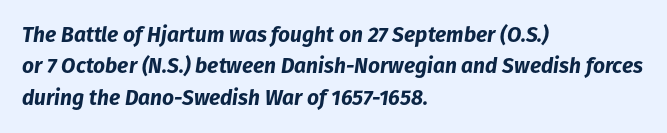
You'd pick this weight for a headline — it's a proper bold. Inter-character spacing is left at the font's built-in metrics. What's the leading like? Ordinary, nothing unusual. The font's italic variant was chosen for this text. Words float on clear page, feet unadorned.
